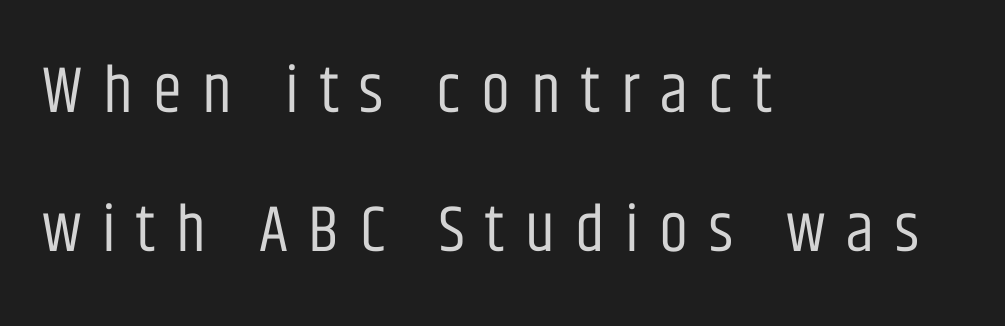
The image shows 66 px regular-weight, condensed sans-serif type, upright; set left-aligned, loose line spacing (2.11x), unusually wide letter spacing (+0.31 em), not underlined; low stroke contrast and a large x-height.
